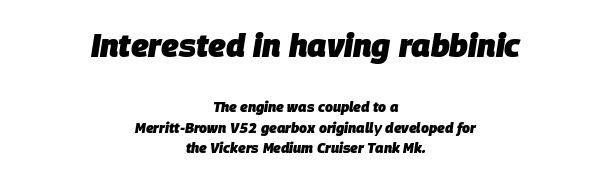
The image shows 32 px heavy type, italic (leaning right); set centered, normal line spacing (1.46x), normal letter spacing, not underlined; the first (top) block is 2.29x larger; low stroke contrast and a large x-height.
